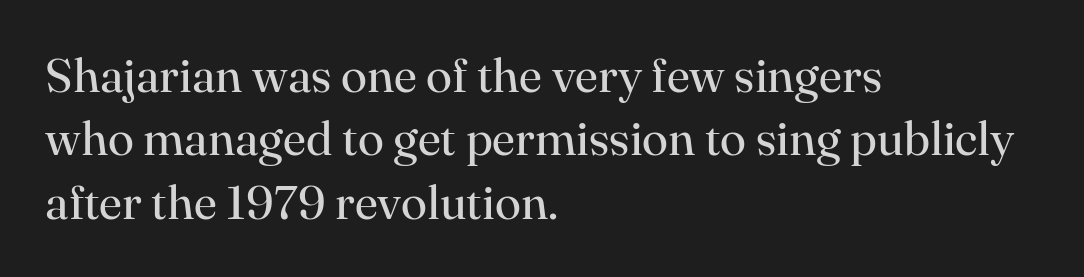
{"serif": "yes", "italic": "no", "bold": "no", "weight": "regular", "width": "normal", "stroke_contrast": "high", "x_height": "small", "monospaced": "no", "underline": "no", "align": "left", "line_spacing": "normal", "line_spacing_ratio": 1.32, "letter_spacing": "normal", "letter_spacing_em": 0.0, "glyph_px": 48}
